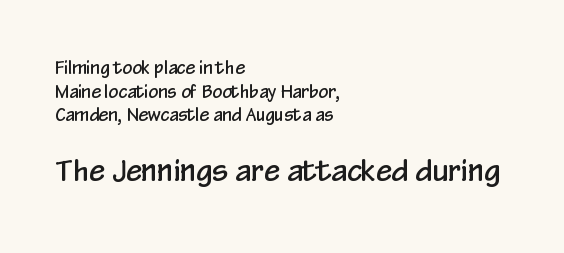
{"serif": "no", "italic": "no", "width": "condensed", "stroke_contrast": "low", "x_height": "medium", "monospaced": "no", "underline": "no", "align": "left", "line_spacing": "normal", "line_spacing_ratio": 1.39, "letter_spacing": "normal", "letter_spacing_em": 0.0, "larger_block": "second", "size_ratio": 1.71, "glyph_px": 29}
